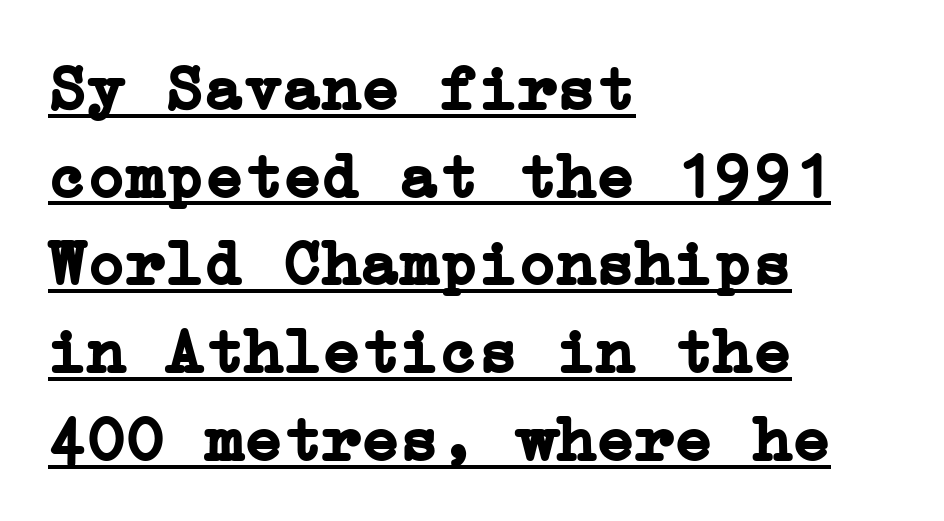
{"serif": "yes", "italic": "no", "bold": "yes", "weight": "semibold", "width": "normal", "stroke_contrast": "low", "x_height": "medium", "underline": "yes", "align": "left", "line_spacing": "normal", "line_spacing_ratio": 1.35, "letter_spacing": "normal", "letter_spacing_em": 0.0, "glyph_px": 65}
